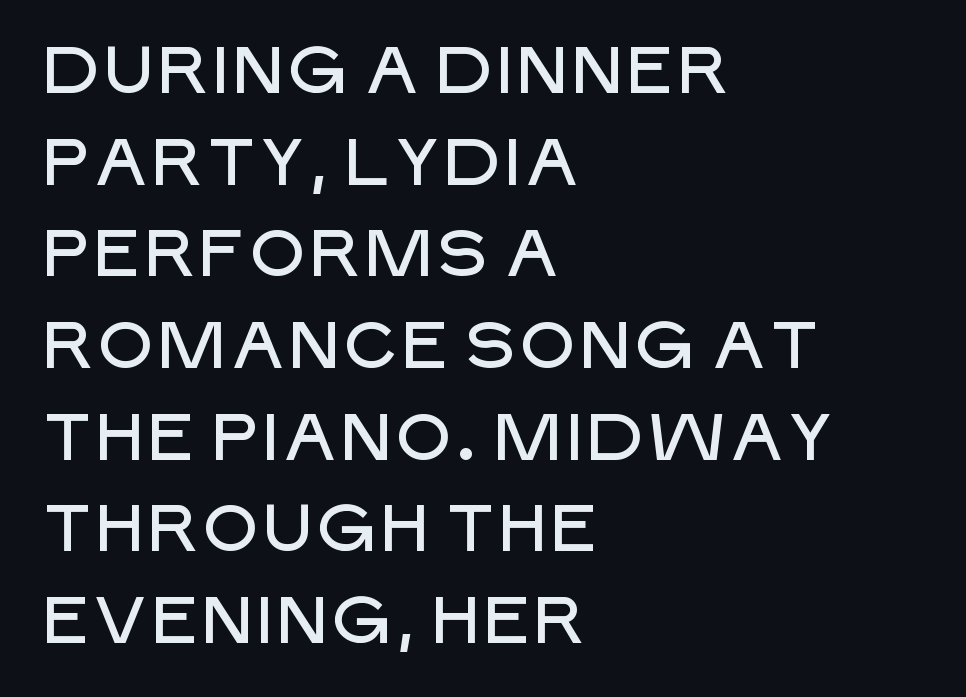
The image shows 65 px sans-serif type, upright; set left-aligned, normal line spacing (1.41x), normal letter spacing, not underlined; low stroke contrast and a large x-height.
